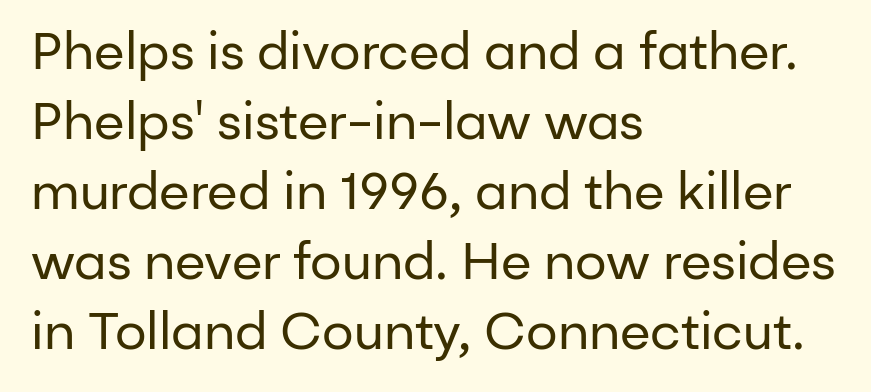
Serifs: no, the terminals of the letterforms are clean. Check the space under the baseline: it is left empty. Unbolded letterforms with no extra heft. Students, observe: this is what conventionally led text looks like. These lines are rendered in a variable-pitch font. A typesetter would call this zero additional tracking.
